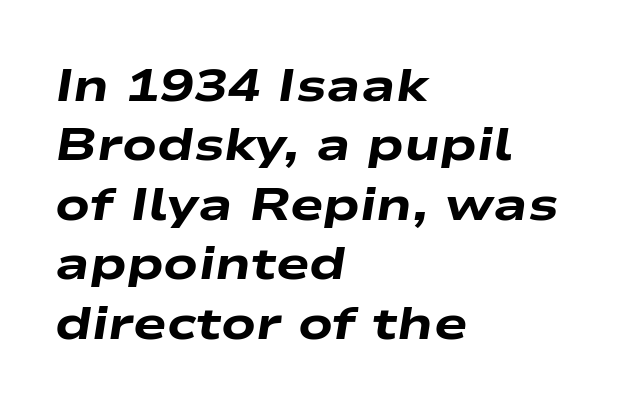
Q: Is the text bold? A: Yes.
Q: Is the text italic (slanted)? A: Yes, it leans right by about 9 degrees.
Q: Is the text underlined? A: No.
Q: How is the paragraph aligned? A: Left-aligned.
Q: Is the spacing between letters normal or unusually wide? A: Normal.
Q: Is the spacing between lines tight, normal or loose? A: Normal.
Q: Width (condensed, normal, or wide)? A: Wide.
Q: Stroke contrast? A: Low.
Q: x-height? A: Medium.
Q: Monospaced? A: No.
